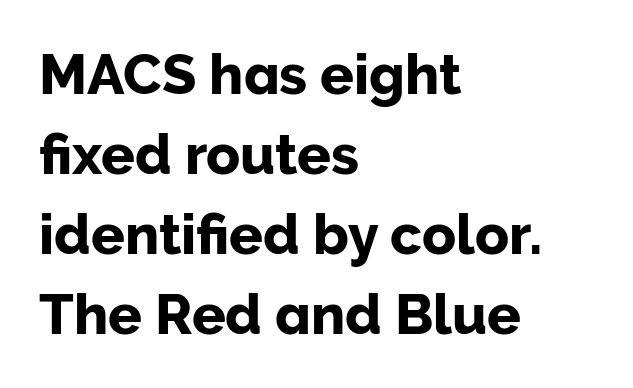
The image shows 56 px sans-serif type, upright; set left-aligned, normal line spacing (1.43x), normal letter spacing, not underlined; low stroke contrast and a medium x-height.
